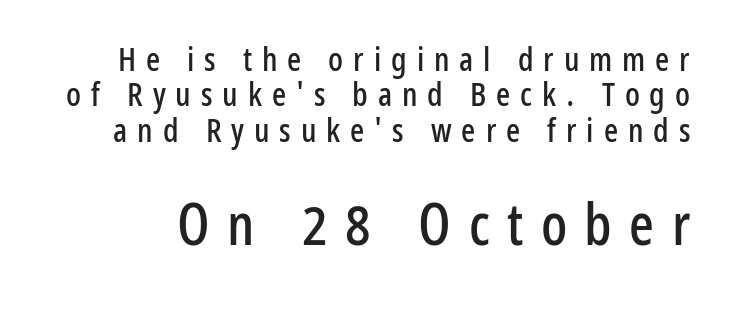
The image shows 58 px condensed sans-serif type, upright; set tight line spacing (1.07x), unusually wide letter spacing (+0.3 em), not underlined; the second (bottom) block is 1.76x larger; low stroke contrast and a medium x-height.
